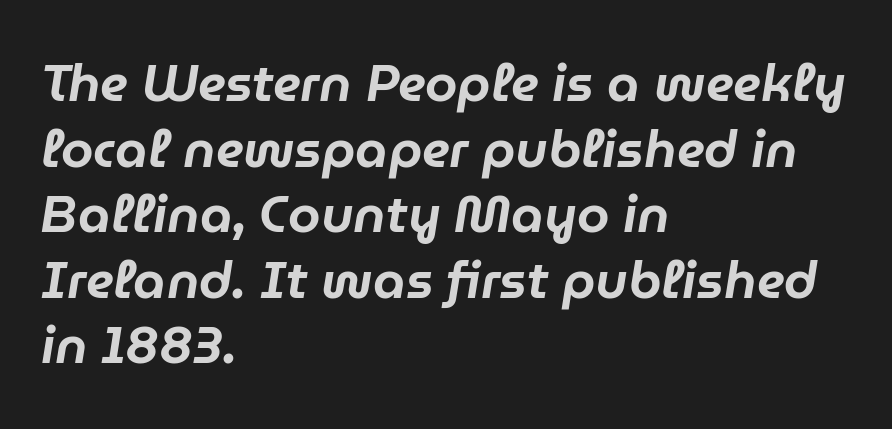
Q: Is the text italic (slanted)? A: Yes, it leans right by about 9 degrees.
Q: Is the text underlined? A: No.
Q: How is the paragraph aligned? A: Left-aligned.
Q: Is the spacing between letters normal or unusually wide? A: Normal.
Q: Is the spacing between lines tight, normal or loose? A: Normal.
Q: Width (condensed, normal, or wide)? A: Normal.
Q: Stroke contrast? A: Low.
Q: x-height? A: Medium.
Q: Monospaced? A: No.
